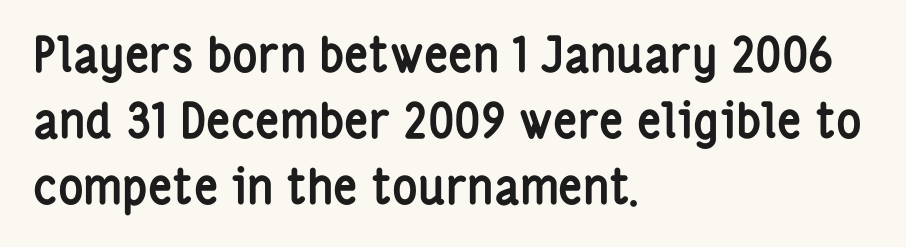
Q: Is the text bold? A: Yes.
Q: Is the text italic (slanted)? A: No, it is upright.
Q: Is the typeface a serif or a sans-serif typeface? A: Sans-serif.
Q: Is the text underlined? A: No.
Q: How is the paragraph aligned? A: Left-aligned.
Q: Is the spacing between letters normal or unusually wide? A: Normal.
Q: Is the spacing between lines tight, normal or loose? A: Normal.
Q: Width (condensed, normal, or wide)? A: Condensed.
Q: Stroke contrast? A: Low.
Q: x-height? A: Medium.
Q: Monospaced? A: No.
